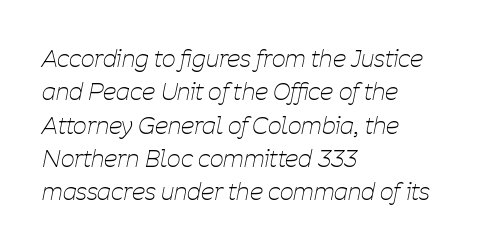
Q: Is the text bold? A: No.
Q: Is the text italic (slanted)? A: Yes, it leans right by about 11 degrees.
Q: Is the text underlined? A: No.
Q: How is the paragraph aligned? A: Left-aligned.
Q: Is the spacing between letters normal or unusually wide? A: Normal.
Q: Is the spacing between lines tight, normal or loose? A: Normal.
